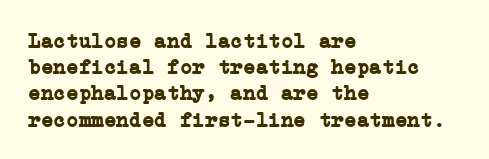
Q: Is the text bold? A: Yes.
Q: Is the text italic (slanted)? A: No, it is upright.
Q: Is the text underlined? A: No.
Q: How is the paragraph aligned? A: Left-aligned.
Q: Is the spacing between letters normal or unusually wide? A: Normal.
Q: Is the spacing between lines tight, normal or loose? A: Normal.
